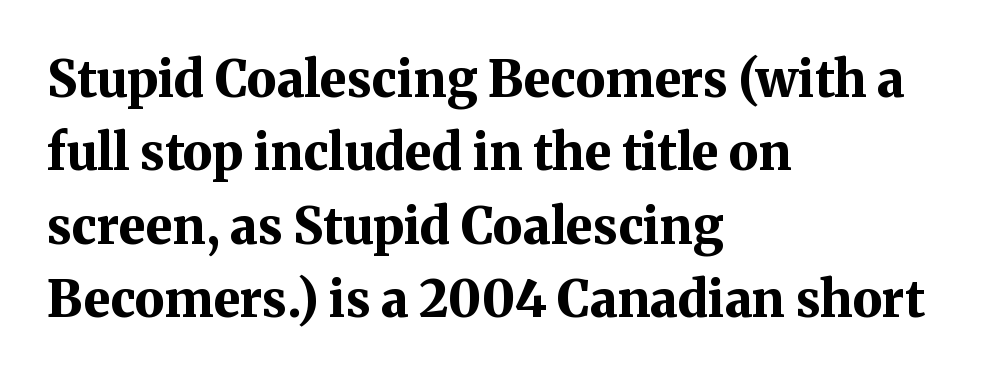
Vertical spacing — default. You'd pick this weight for a headline — it's a proper bold. The lines in this sample share a left origin and differ only in where they stop. The horizontal fit of the characters is conventional and even. Character widths vary here, with narrow letters taking less room than wide ones. Clear beneath every line of the passage.
